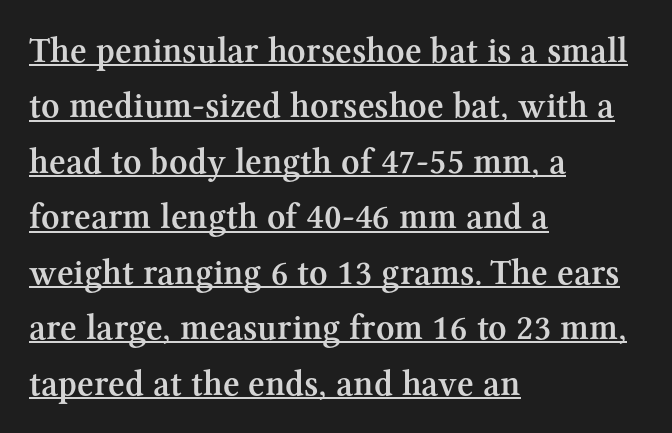
The designer left line spacing at the default. Think of a printed novel: that variable character pitch is what you see here. Is this a sans? No — the strokes have serifs. Typeset ragged right — the left edge is the straight one.
